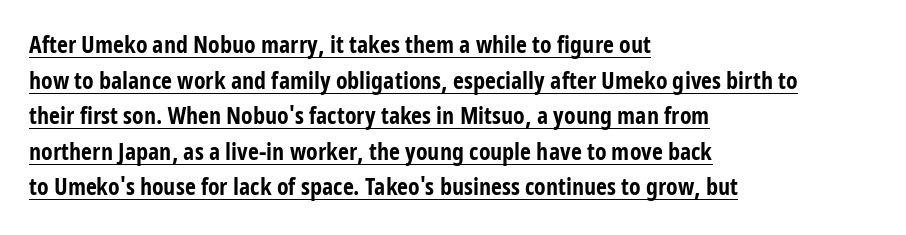
The image shows 24 px bold type, upright; set left-aligned, normal line spacing (1.48x), normal letter spacing, underlined.
